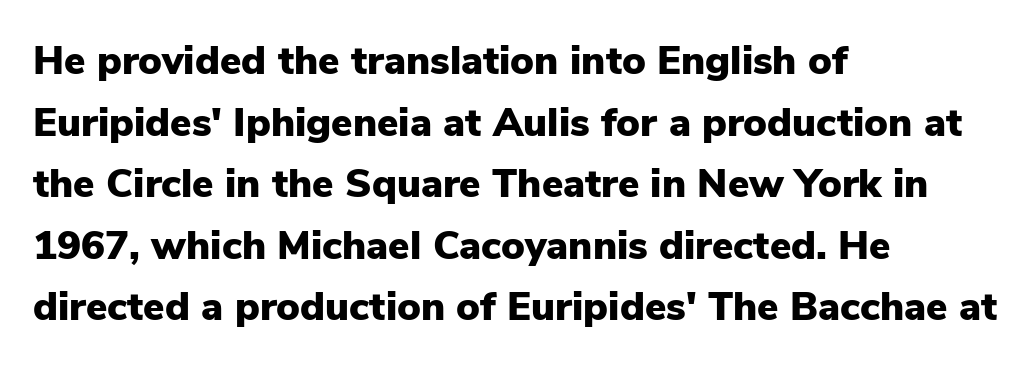
{"serif": "no", "italic": "no", "bold": "yes", "weight": "heavy", "width": "normal", "stroke_contrast": "low", "x_height": "medium", "monospaced": "no", "underline": "no", "align": "left", "line_spacing": "normal", "line_spacing_ratio": 1.54, "letter_spacing": "normal", "letter_spacing_em": 0.0, "glyph_px": 40}
